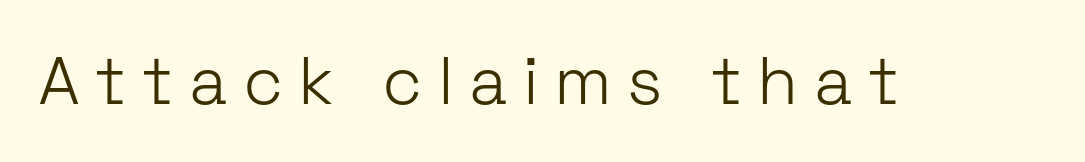
{"serif": "no", "italic": "no", "bold": "no", "weight": "light", "width": "normal", "stroke_contrast": "low", "x_height": "medium", "monospaced": "no", "underline": "no", "letter_spacing": "wide", "letter_spacing_em": 0.23, "glyph_px": 67}
